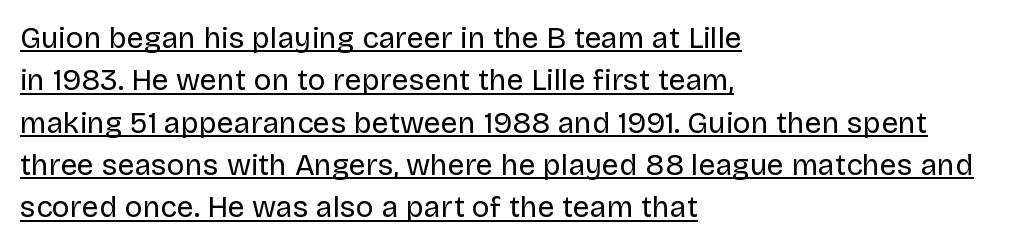
The image shows 30 px regular-weight sans-serif type, upright; set left-aligned, normal line spacing (1.41x), normal letter spacing, underlined; low stroke contrast and a large x-height.
